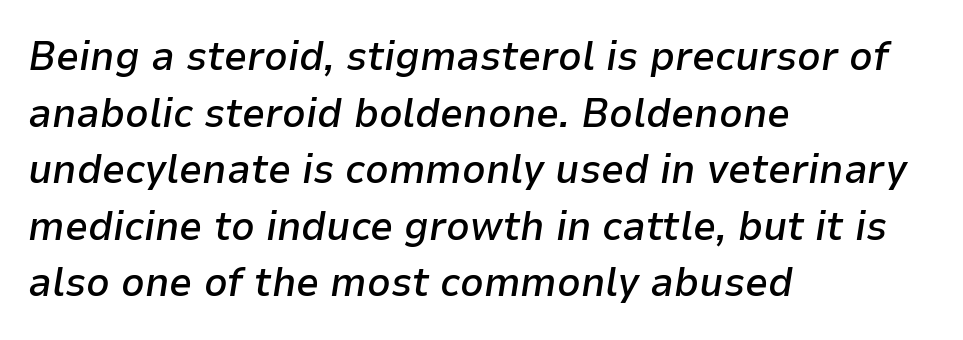
Q: Is the text bold? A: Semi-bold.
Q: Is the text italic (slanted)? A: Yes, it leans right by about 9 degrees.
Q: Is the text underlined? A: No.
Q: How is the paragraph aligned? A: Left-aligned.
Q: Is the spacing between letters normal or unusually wide? A: Normal.
Q: Is the spacing between lines tight, normal or loose? A: Normal.
Q: Width (condensed, normal, or wide)? A: Normal.
Q: Stroke contrast? A: Low.
Q: x-height? A: Medium.
Q: Monospaced? A: No.
